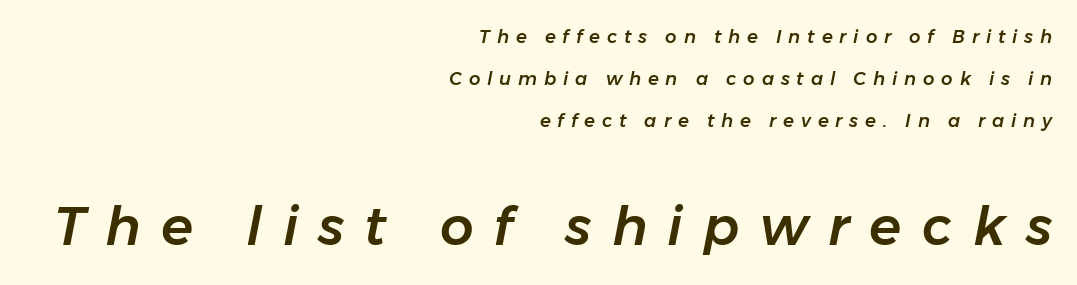
{"italic": "yes", "lean": "right", "slant_degrees": 11, "width": "normal", "stroke_contrast": "low", "x_height": "medium", "monospaced": "no", "underline": "no", "align": "right", "line_spacing": "loose", "line_spacing_ratio": 2.33, "letter_spacing": "wide", "letter_spacing_em": 0.38, "larger_block": "second", "size_ratio": 2.94, "glyph_px": 53}
